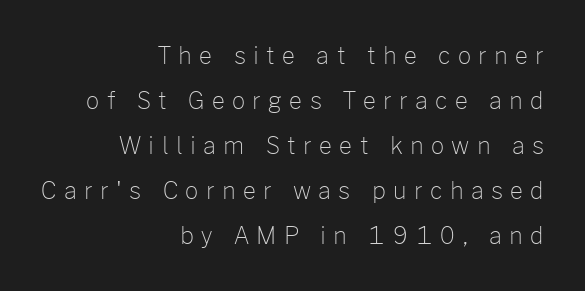
Q: Is the text bold? A: No.
Q: Is the text italic (slanted)? A: No, it is upright.
Q: Is the text underlined? A: No.
Q: How is the paragraph aligned? A: Right-aligned.
Q: Is the spacing between letters normal or unusually wide? A: Unusually wide.
Q: Is the spacing between lines tight, normal or loose? A: Loose.
